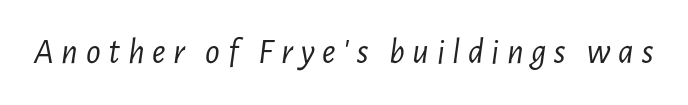
Q: Is the text bold? A: No.
Q: Is the text italic (slanted)? A: Yes, it leans right by about 7 degrees.
Q: Is the text underlined? A: No.
Q: Is the spacing between letters normal or unusually wide? A: Unusually wide.
Q: Width (condensed, normal, or wide)? A: Condensed.
Q: Stroke contrast? A: Low.
Q: x-height? A: Medium.
Q: Monospaced? A: No.
